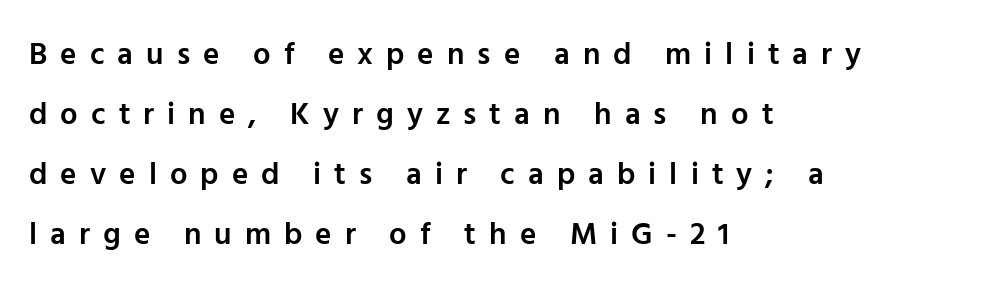
The letters advance in unequal steps, a hallmark of proportional type. Emphasis by weight is partial: semibold. Horizontal bands of white between lines are thick stripes. The letterforms stand isolated, each surrounded by extra space.
